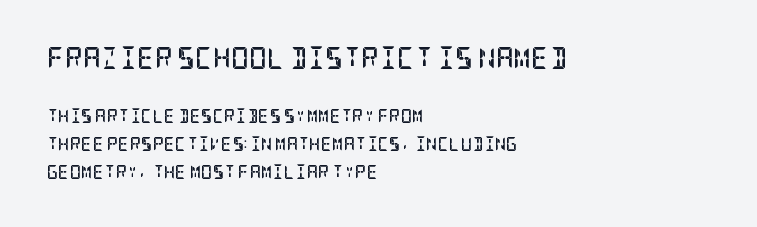
The foot of each line stays bare and open. Caption: standard tracking, unaltered. One glance says open: line gaps are wider than usual. The letters in the upper block stand taller than those in the block below.
